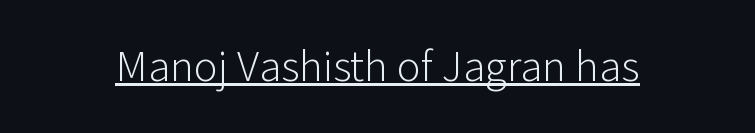
Q: Is the text bold? A: No.
Q: Is the text italic (slanted)? A: No, it is upright.
Q: Is the typeface a serif or a sans-serif typeface? A: Sans-serif.
Q: Is the text underlined? A: Yes.
Q: Is the spacing between letters normal or unusually wide? A: Normal.
Q: Width (condensed, normal, or wide)? A: Normal.
Q: Stroke contrast? A: Low.
Q: x-height? A: Medium.
Q: Monospaced? A: No.
